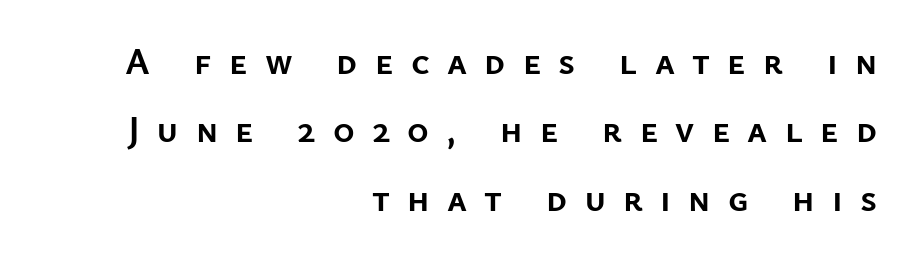
No word sits above an underline. Is the letter spacing exaggerated? Yes — the characters are pushed far apart. The passage is arranged like a letterhead date or caption credit — flush right. Check where the strokes stop: nothing finishes them off — pure sans. This sample uses an upright cut, with every glyph sitting square on the baseline. The passage shown is typed in a proportional face where columns would drift.
